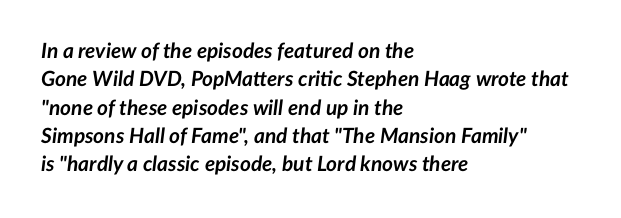
Q: Is the text bold? A: Yes.
Q: Is the text italic (slanted)? A: Yes, it leans right by about 7 degrees.
Q: Is the text underlined? A: No.
Q: How is the paragraph aligned? A: Left-aligned.
Q: Is the spacing between letters normal or unusually wide? A: Normal.
Q: Is the spacing between lines tight, normal or loose? A: Normal.
